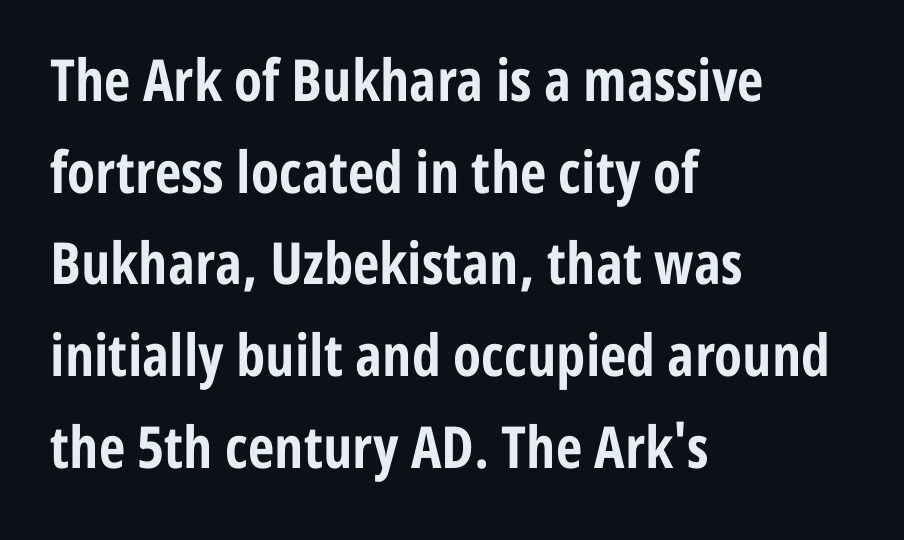
The image shows 58 px bold, condensed sans-serif type, upright; set left-aligned, normal line spacing (1.58x), normal letter spacing, not underlined; low stroke contrast and a medium x-height.
